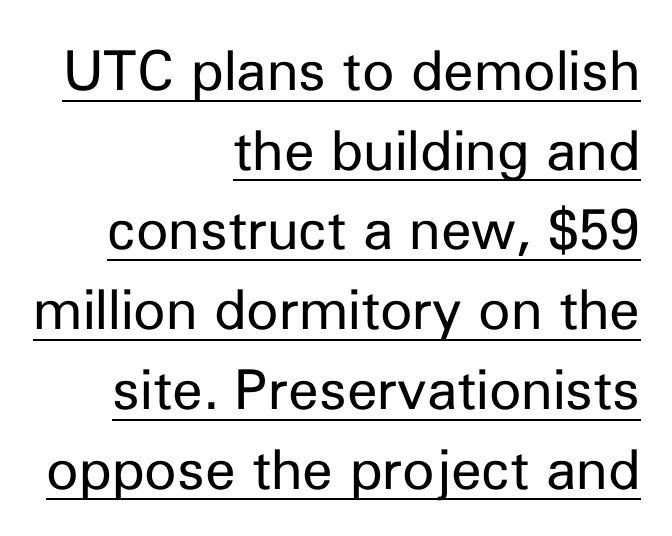
Successive baselines arrive at the customary interval. Think of a printed novel: that variable character pitch is what you see here. Where is the straight margin? On the right. The font is comparable to plain body text, perhaps lighter. In terms of letterform style, serifs are entirely absent.
